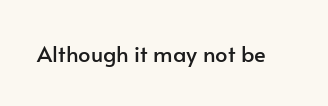
Tall strokes in this sample are plumb rather than angled. Short note: letters normally spaced. Lines of text with bare space underneath.
